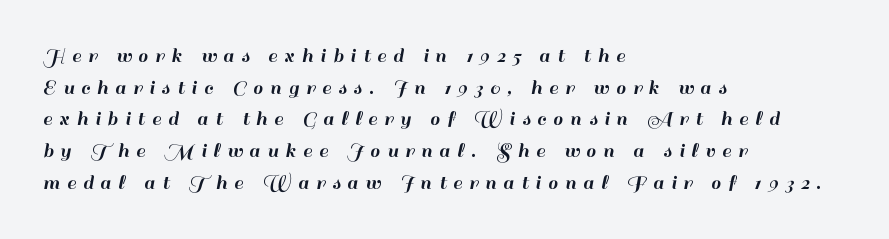
The image shows 22 px text type; set left-aligned, normal line spacing (1.44x), unusually wide letter spacing (+0.33 em), not underlined.
